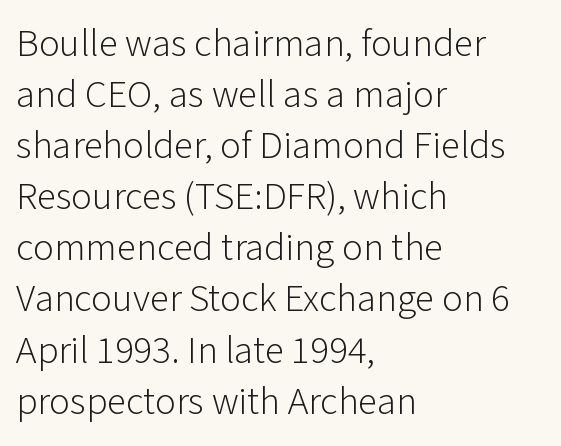
These glyphs show unthickened strokes, regular width or finer. The typesetter chose a ragged-right arrangement here. Here the designer chose a conventional face with non-uniform glyph widths. The space beneath each line is pristine and unruled.
